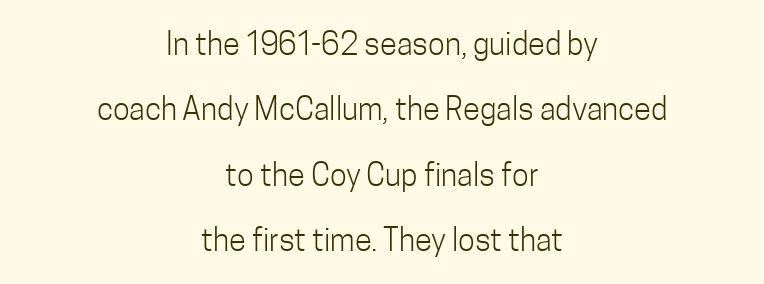
The image shows 31 px light, condensed sans-serif type, upright; set centered, loose line spacing (2.11x), normal letter spacing, not underlined; low stroke contrast and a medium x-height.
